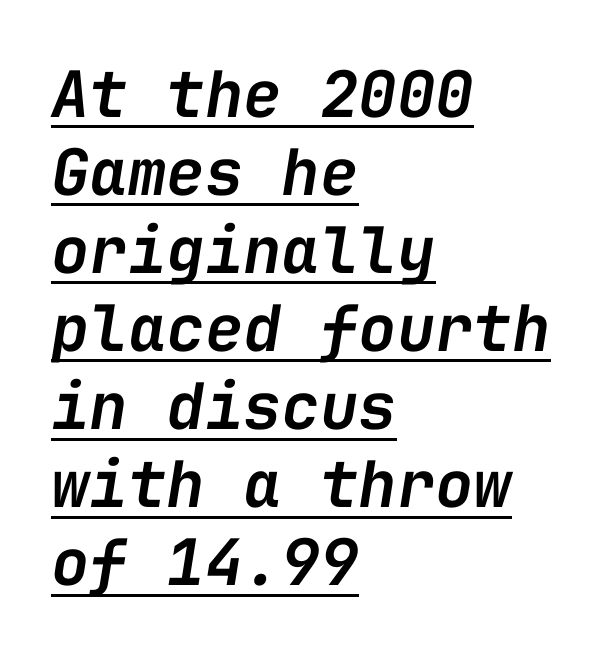
{"italic": "yes", "lean": "right", "slant_degrees": 9, "bold": "semi", "weight": "semibold", "width": "normal", "stroke_contrast": "low", "x_height": "medium", "monospaced": "yes", "underline": "yes", "align": "left", "line_spacing_ratio": 1.22, "letter_spacing": "normal", "letter_spacing_em": 0.0, "glyph_px": 64}
